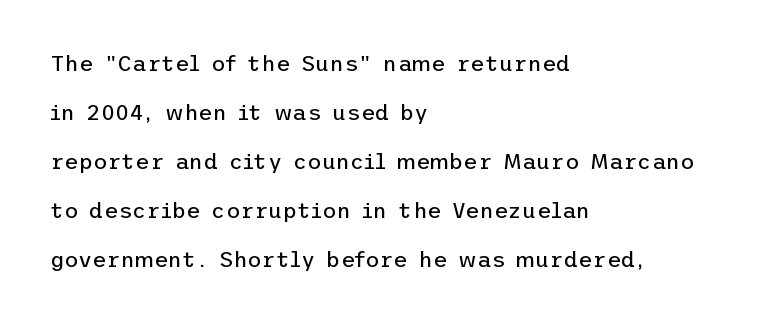
Counters stay open thanks to moderate or lighter strokes. Letter spacing: default. Reading down the block, your eye returns to a fixed left position each line. Vertical spacing — loose.
